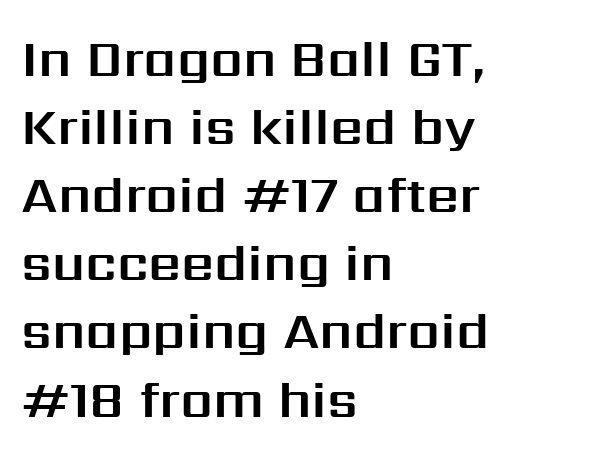
Q: Is the text italic (slanted)? A: No, it is upright.
Q: Is the typeface a serif or a sans-serif typeface? A: Sans-serif.
Q: Is the text underlined? A: No.
Q: How is the paragraph aligned? A: Left-aligned.
Q: Is the spacing between letters normal or unusually wide? A: Normal.
Q: Is the spacing between lines tight, normal or loose? A: Normal.
Q: Width (condensed, normal, or wide)? A: Normal.
Q: Stroke contrast? A: Medium.
Q: x-height? A: Medium.
Q: Monospaced? A: No.
